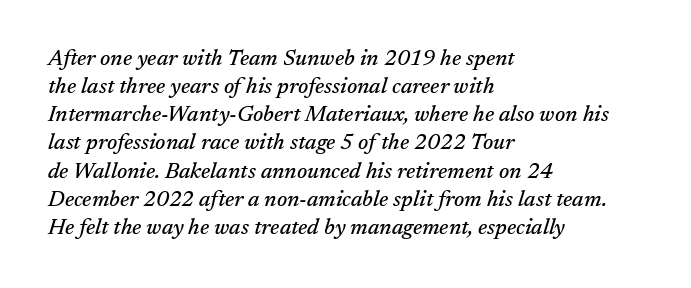
{"italic": "yes", "lean": "right", "slant_degrees": 17, "underline": "no", "align": "left", "line_spacing": "normal", "line_spacing_ratio": 1.28, "letter_spacing": "normal", "letter_spacing_em": 0.0, "glyph_px": 22}
